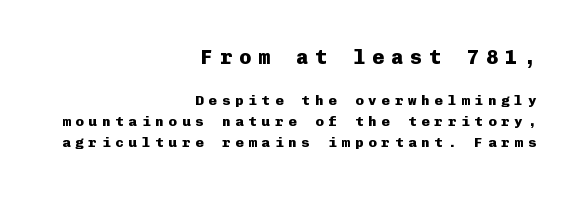
{"italic": "no", "bold": "yes", "underline": "no", "align": "right", "line_spacing": "normal", "line_spacing_ratio": 1.51, "letter_spacing": "wide", "letter_spacing_em": 0.35, "larger_block": "first", "size_ratio": 1.43, "glyph_px": 20}
